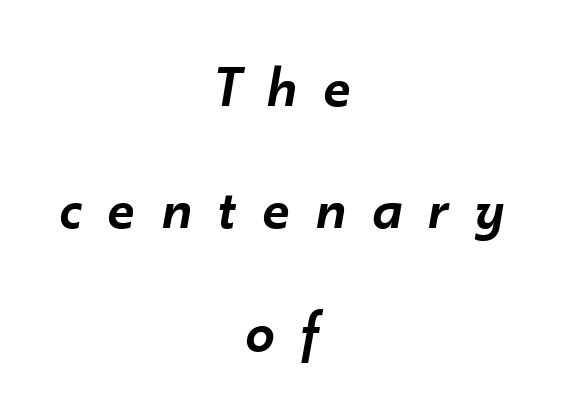
{"italic": "yes", "lean": "right", "slant_degrees": 10, "bold": "semi", "weight": "semibold", "width": "normal", "stroke_contrast": "low", "x_height": "small", "monospaced": "no", "underline": "no", "align": "center", "line_spacing": "loose", "line_spacing_ratio": 2.11, "letter_spacing": "wide", "letter_spacing_em": 0.46, "glyph_px": 58}
